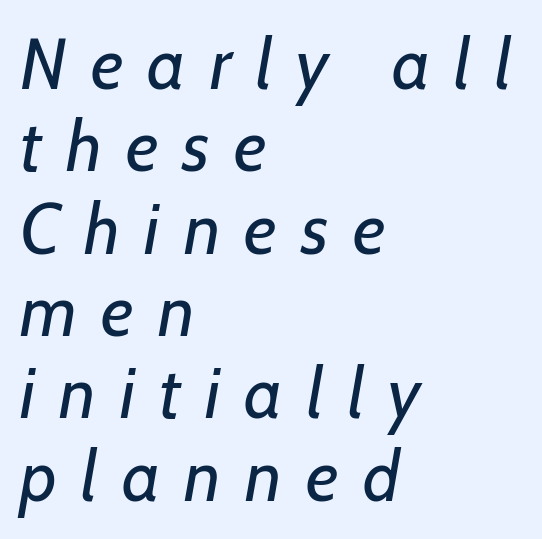
Think standard paragraph weight, or any step lighter than that. Varying glyph widths throughout — classic text-font behaviour. Each word looks stretched out because of the extra space between its letters. This sample uses an oblique cut, with every glyph tilted off the vertical. Letters rest on an invisible, unmarked baseline. Short and long lines alike share a common starting point at left.
